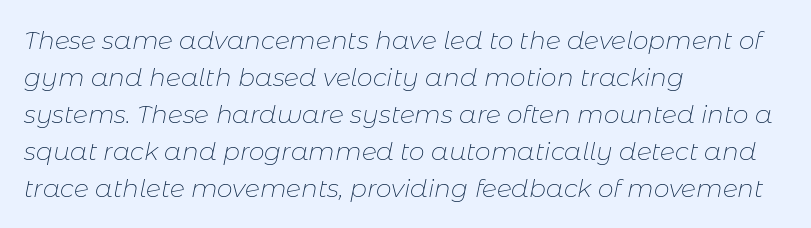
The image shows 25 px text type, italic (leaning right); set left-aligned, normal line spacing (1.48x), normal letter spacing, not underlined.
